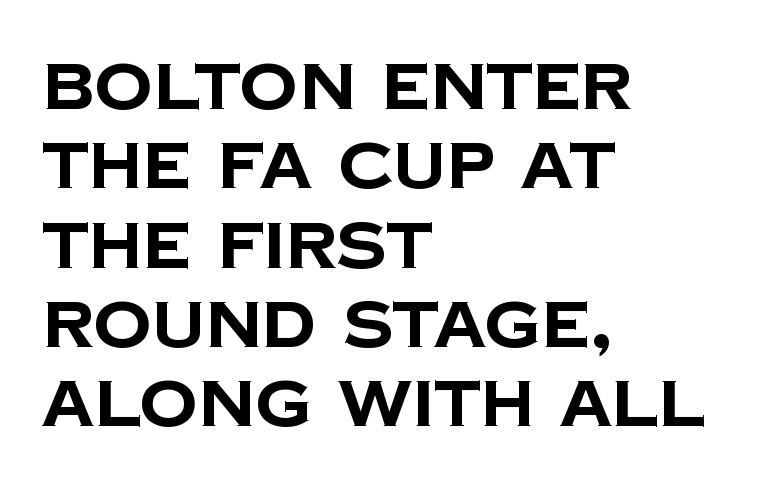
{"serif": "no", "bold": "yes", "weight": "bold", "width": "normal", "stroke_contrast": "low", "x_height": "large", "monospaced": "no", "underline": "no", "align": "left", "line_spacing_ratio": 1.22, "letter_spacing": "normal", "letter_spacing_em": 0.0, "glyph_px": 65}
